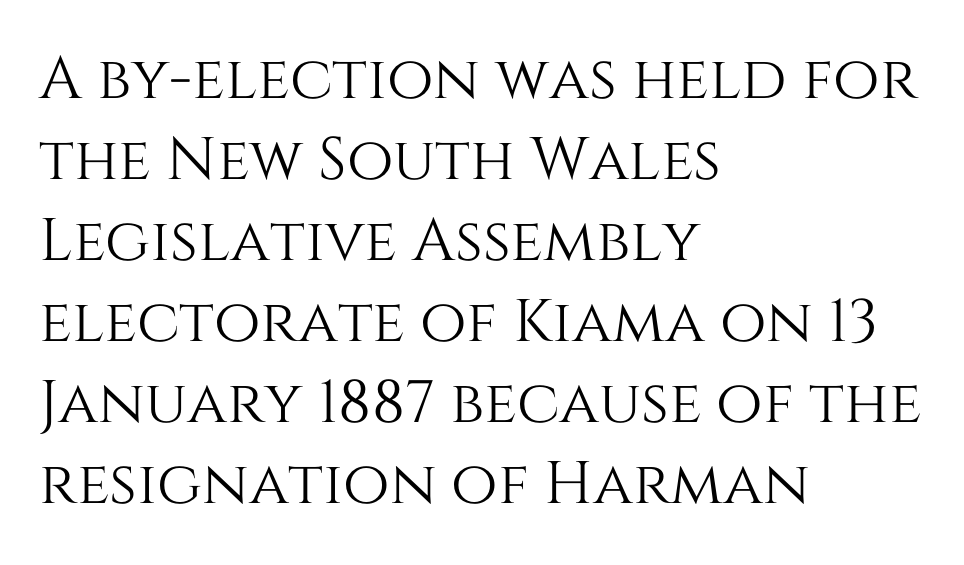
{"italic": "no", "width": "normal", "stroke_contrast": "medium", "x_height": "large", "monospaced": "no", "underline": "no", "align": "left", "line_spacing": "normal", "line_spacing_ratio": 1.35, "letter_spacing": "normal", "letter_spacing_em": 0.0, "glyph_px": 60}
